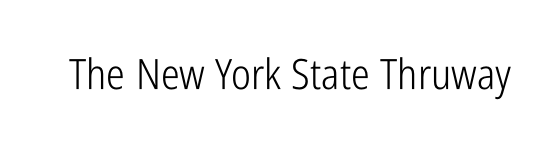
The image shows 42 px light, condensed sans-serif type, upright; set normal letter spacing, not underlined; low stroke contrast and a medium x-height.
